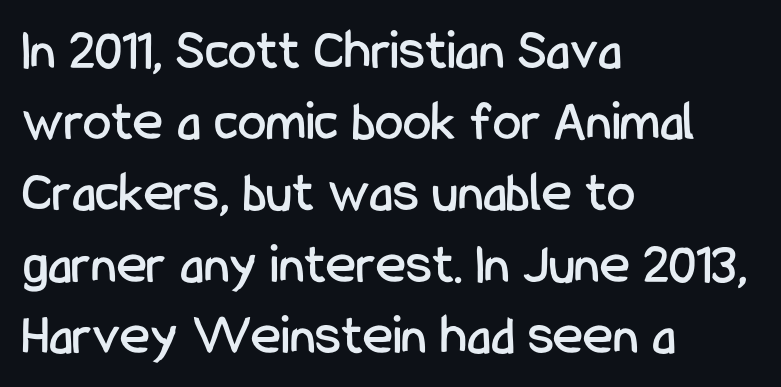
{"serif": "no", "italic": "no", "width": "condensed", "stroke_contrast": "low", "x_height": "medium", "monospaced": "no", "underline": "no", "align": "left", "line_spacing": "normal", "line_spacing_ratio": 1.25, "letter_spacing": "normal", "letter_spacing_em": 0.0, "glyph_px": 57}
